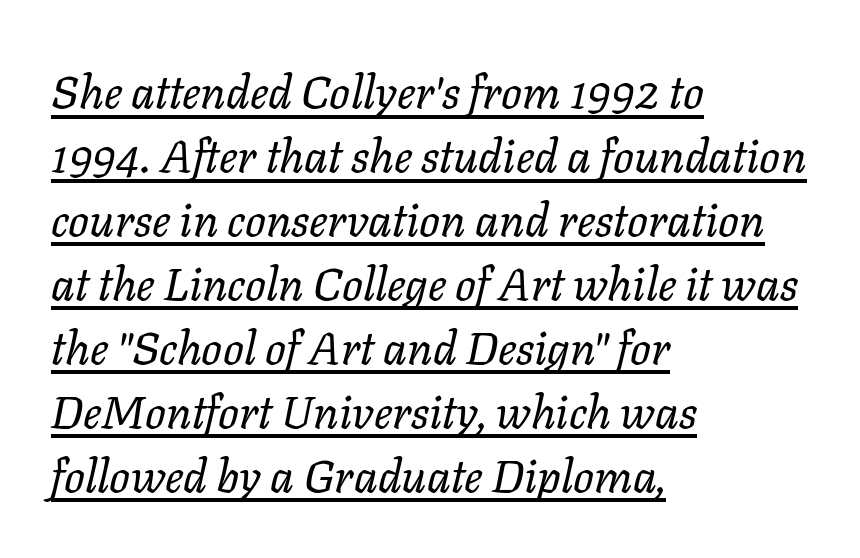
Q: Is the text bold? A: No.
Q: Is the text italic (slanted)? A: Yes, it leans right by about 11 degrees.
Q: Is the text underlined? A: Yes.
Q: How is the paragraph aligned? A: Left-aligned.
Q: Is the spacing between letters normal or unusually wide? A: Normal.
Q: Is the spacing between lines tight, normal or loose? A: Normal.
Q: Width (condensed, normal, or wide)? A: Normal.
Q: Stroke contrast? A: Low.
Q: x-height? A: Medium.
Q: Monospaced? A: No.
